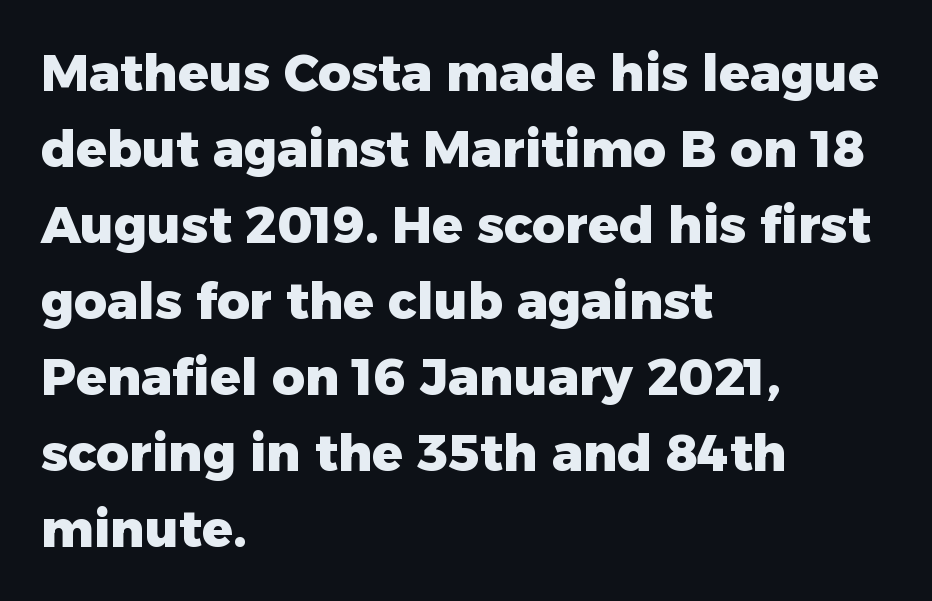
{"serif": "no", "italic": "no", "bold": "yes", "weight": "heavy", "width": "normal", "stroke_contrast": "low", "x_height": "medium", "monospaced": "no", "underline": "no", "align": "left", "line_spacing": "normal", "line_spacing_ratio": 1.49, "letter_spacing": "normal", "letter_spacing_em": 0.0, "glyph_px": 51}
